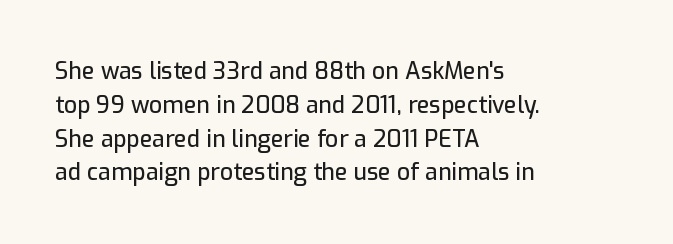
{"italic": "no", "underline": "no", "align": "left", "line_spacing": "normal", "line_spacing_ratio": 1.47, "letter_spacing": "normal", "letter_spacing_em": 0.0, "glyph_px": 23}
